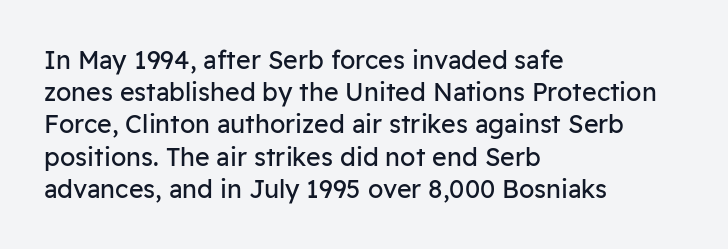
The image shows 25 px text type, upright; set left-aligned, normal line spacing (1.29x), normal letter spacing, not underlined.
